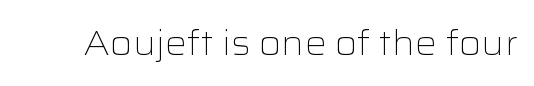
Nope, no serifs anywhere on these letters. Character widths vary here, with narrow letters taking less room than wide ones. Decoration check: the copy has no underline. Short note: letters normally spaced. Rendered with straight, roman letterforms. The font sits on the lighter half of the weight spectrum, regular included.
